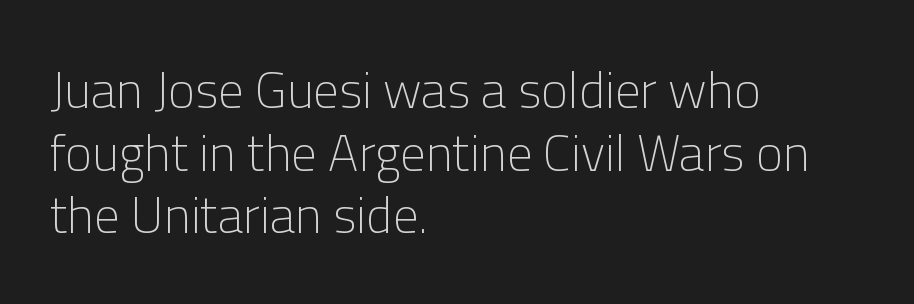
Q: Is the text bold? A: No.
Q: Is the text italic (slanted)? A: No, it is upright.
Q: Is the typeface a serif or a sans-serif typeface? A: Sans-serif.
Q: Is the text underlined? A: No.
Q: How is the paragraph aligned? A: Left-aligned.
Q: Is the spacing between letters normal or unusually wide? A: Normal.
Q: Width (condensed, normal, or wide)? A: Normal.
Q: Stroke contrast? A: Low.
Q: x-height? A: Medium.
Q: Monospaced? A: No.
